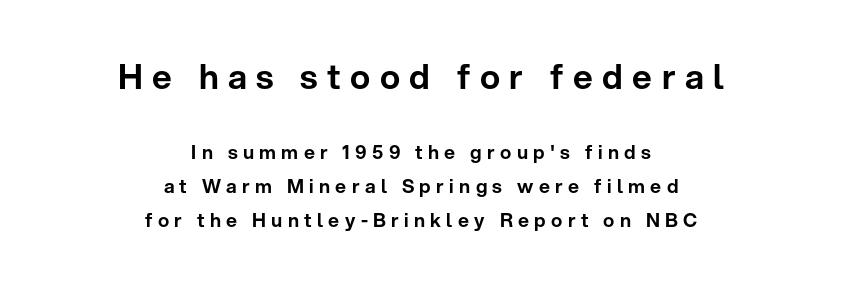
Type size steps down from the first block to the second. Each letter's strokes conclude bluntly, with no projecting serifs. The rendering uses natural spacing where letterforms have individual widths. The letters stand straight up with perfectly vertical stems. The passage shown is not underscored anywhere.
